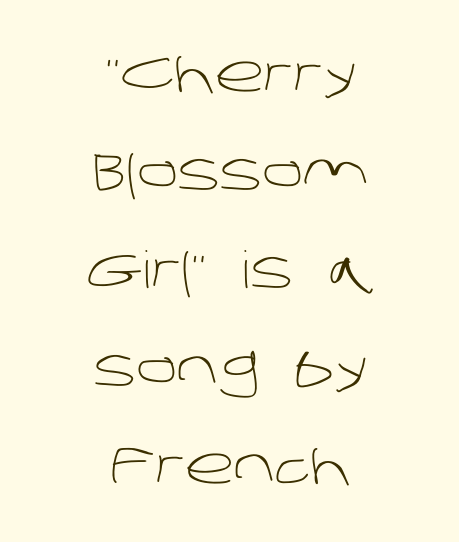
The image shows 51 px light sans-serif type; set centered, loose line spacing (1.92x), normal letter spacing, not underlined; low stroke contrast and a large x-height.
